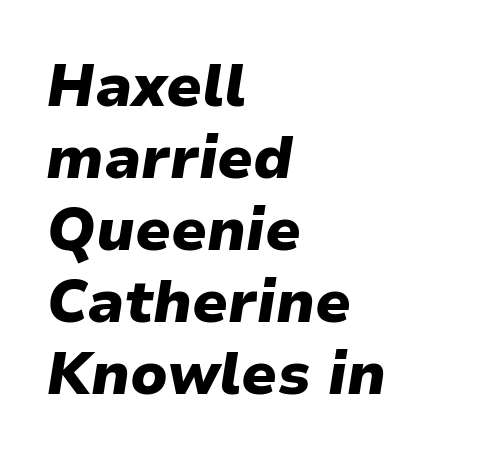
Q: Is the text bold? A: Yes.
Q: Is the text italic (slanted)? A: Yes, it leans right by about 9 degrees.
Q: Is the text underlined? A: No.
Q: How is the paragraph aligned? A: Left-aligned.
Q: Is the spacing between letters normal or unusually wide? A: Normal.
Q: Width (condensed, normal, or wide)? A: Normal.
Q: Stroke contrast? A: Low.
Q: x-height? A: Medium.
Q: Monospaced? A: No.
